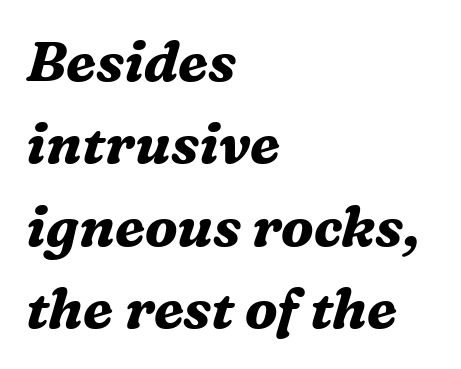
Q: Is the text bold? A: Yes.
Q: Is the text italic (slanted)? A: Yes, it leans right by about 16 degrees.
Q: Is the typeface a serif or a sans-serif typeface? A: Serif.
Q: Is the text underlined? A: No.
Q: How is the paragraph aligned? A: Left-aligned.
Q: Is the spacing between letters normal or unusually wide? A: Normal.
Q: Is the spacing between lines tight, normal or loose? A: Normal.
Q: Width (condensed, normal, or wide)? A: Normal.
Q: Stroke contrast? A: Medium.
Q: x-height? A: Medium.
Q: Monospaced? A: No.
